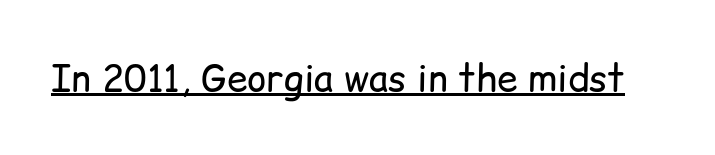
The typography opts for an upright posture over an oblique one. Words appear dense and cohesive because spacing is normal. The passage shown is underscored from start to finish. This is sans-serif lettering, the kind often seen on screens and signage. The rendering uses natural spacing where letterforms have individual widths. Stroke thickness stays within the range of a standard reading face or lighter.
